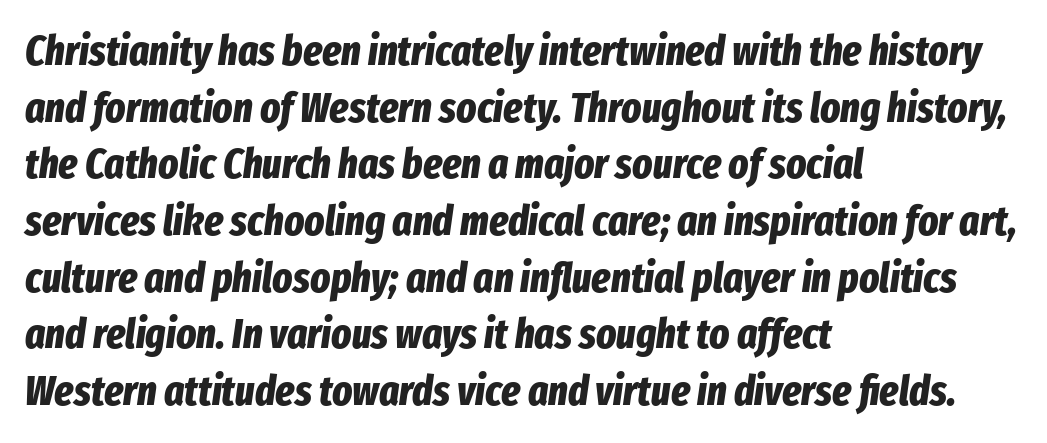
The image shows 42 px bold, condensed type, italic (leaning right); set left-aligned, normal line spacing (1.35x), normal letter spacing, not underlined; low stroke contrast and a medium x-height.
